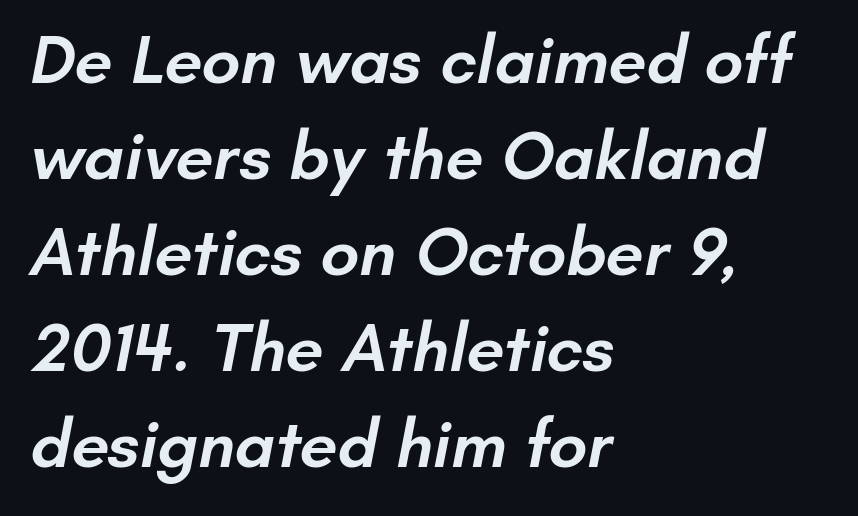
Q: Is the text bold? A: Semi-bold.
Q: Is the typeface a serif or a sans-serif typeface? A: Sans-serif.
Q: Is the text underlined? A: No.
Q: How is the paragraph aligned? A: Left-aligned.
Q: Is the spacing between letters normal or unusually wide? A: Normal.
Q: Is the spacing between lines tight, normal or loose? A: Normal.
Q: Width (condensed, normal, or wide)? A: Normal.
Q: Stroke contrast? A: Low.
Q: x-height? A: Small.
Q: Monospaced? A: No.
